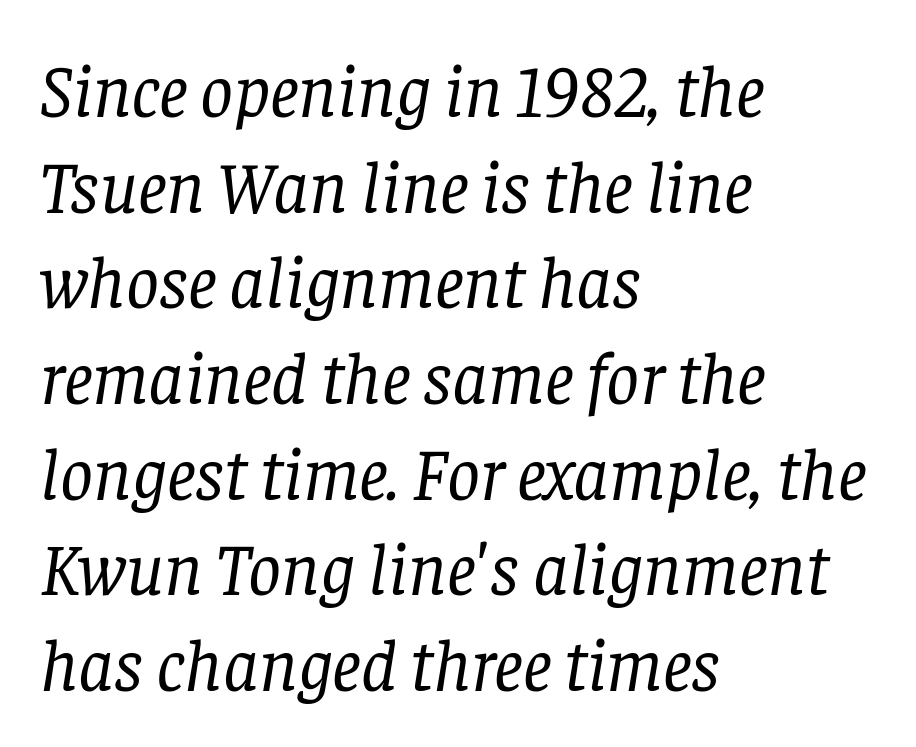
The image shows 73 px regular-weight serif type, italic (leaning right); set left-aligned, normal line spacing (1.31x), normal letter spacing, not underlined; low stroke contrast and a large x-height.
